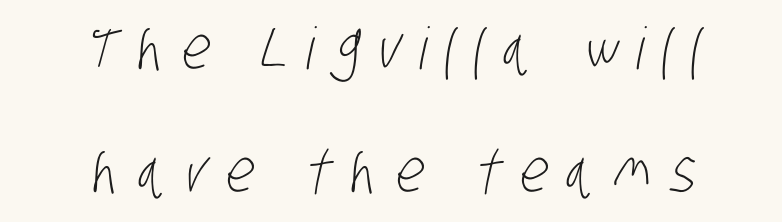
The glyphs are unaccompanied by any horizontal stroke below them. Serifs: no, the terminals of the letterforms are clean. Typeset on center — no edge is straight. This sample has the flowing, uneven cadence of proportional lettering. The weight would be labelled regular, book, light, or lighter still.
